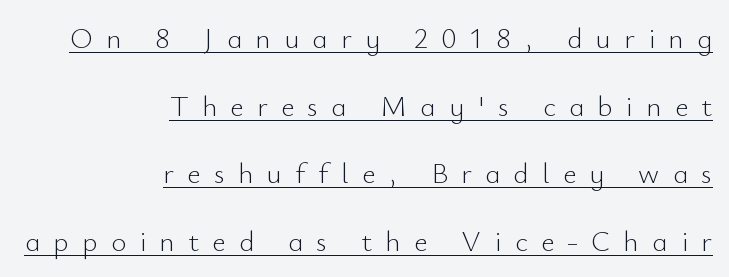
{"serif": "no", "italic": "no", "bold": "no", "weight": "light", "width": "normal", "stroke_contrast": "low", "x_height": "small", "monospaced": "no", "underline": "yes", "align": "right", "line_spacing": "loose", "line_spacing_ratio": 2.33, "letter_spacing": "wide", "letter_spacing_em": 0.46, "glyph_px": 29}
